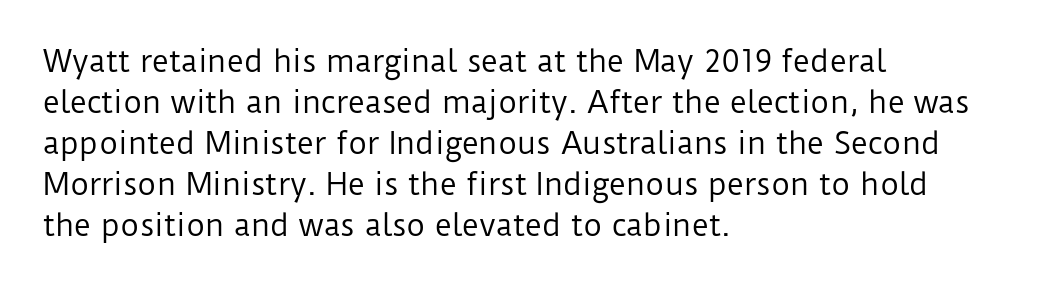
The image shows 29 px regular-weight sans-serif type, upright; set left-aligned, normal line spacing (1.41x), normal letter spacing, not underlined; low stroke contrast and a medium x-height.
